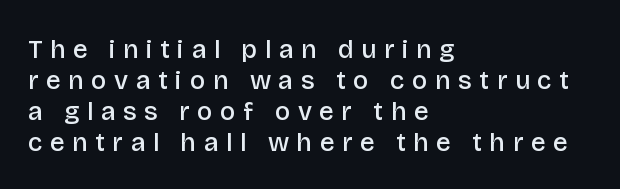
The image shows 26 px text type, upright; set left-aligned, line spacing 1.19x, unusually wide letter spacing (+0.29 em), not underlined.
